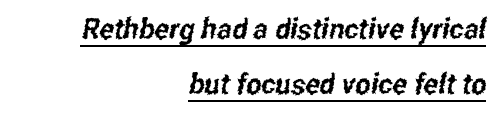
The image shows 29 px condensed sans-serif type; set right-aligned, loose line spacing (1.91x), normal letter spacing, underlined; low stroke contrast and a medium x-height.
